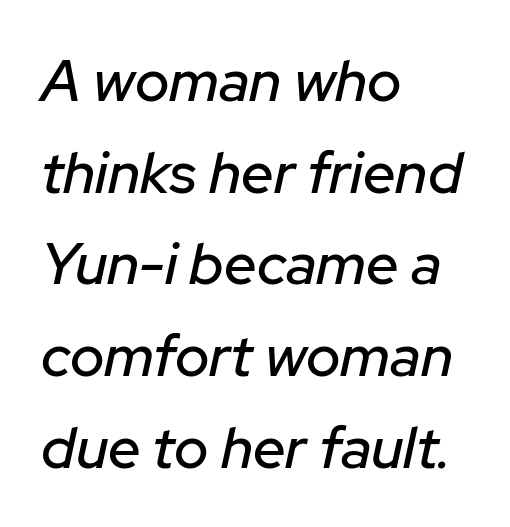
{"italic": "yes", "lean": "right", "slant_degrees": 12, "width": "normal", "stroke_contrast": "low", "x_height": "medium", "monospaced": "no", "underline": "no", "align": "left", "line_spacing": "normal", "line_spacing_ratio": 1.58, "letter_spacing": "normal", "letter_spacing_em": 0.0, "glyph_px": 58}
